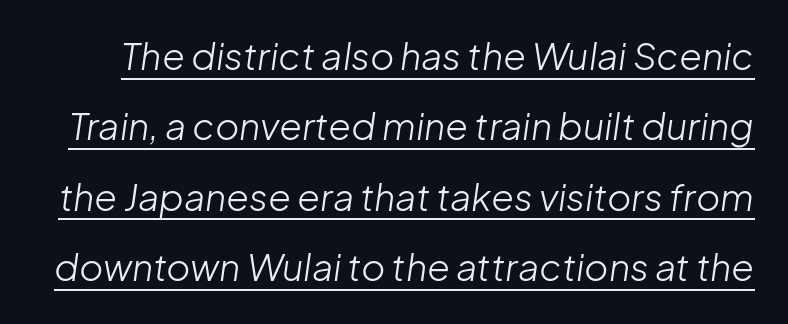
Nothing heavy about these letters — not bold at all. Each word holds together tightly as a unit, with standard inter-letter gaps. A typesetter would call this leading open, well beyond the default. Varying glyph widths throughout — classic text-font behaviour. Is there an underline? Yes — a line sits under the letters. Italic: yes, the glyphs are oblique.
